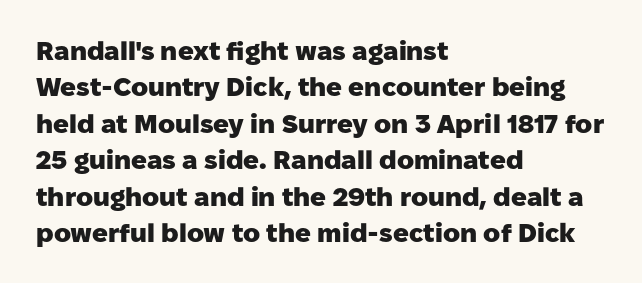
The image shows 26 px bold type, upright; set left-aligned, normal line spacing (1.4x), normal letter spacing, not underlined.
